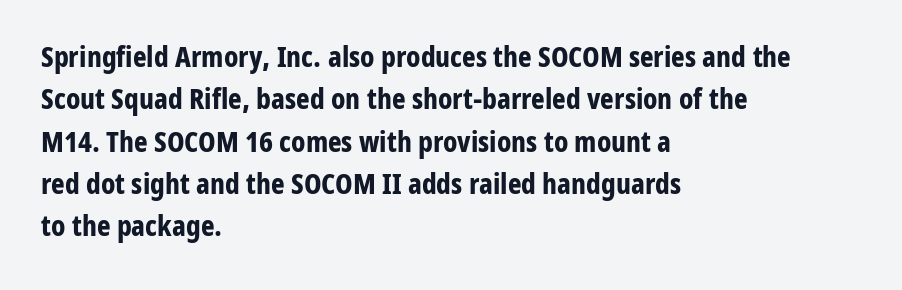
Q: Is the text bold? A: Yes.
Q: Is the text italic (slanted)? A: No, it is upright.
Q: Is the typeface a serif or a sans-serif typeface? A: Sans-serif.
Q: Is the text underlined? A: No.
Q: How is the paragraph aligned? A: Left-aligned.
Q: Is the spacing between letters normal or unusually wide? A: Normal.
Q: Is the spacing between lines tight, normal or loose? A: Normal.
Q: Width (condensed, normal, or wide)? A: Condensed.
Q: Stroke contrast? A: Low.
Q: x-height? A: Medium.
Q: Monospaced? A: No.
